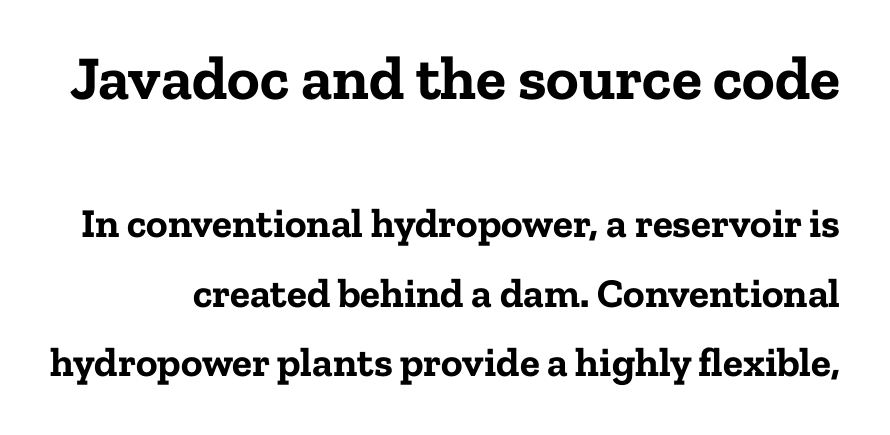
Every letter is thick-stroked: bold, no question. Honestly, the row spacing looks completely unremarkable. Does the bottom block carry the larger type? No, the top block does. The letters stand straight up with perfectly vertical stems. Each letter keeps its own natural width here, so spacing adapts to shape. Standard letterfit; no display-style spreading of the glyphs.
